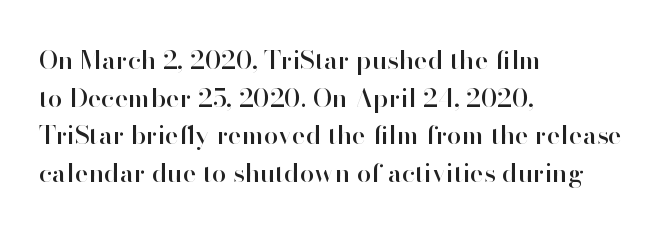
Which margin do the lines hug? The left one — the right edge is uneven. This sample uses plain, unmodified letter spacing. Glance below the letters and you will spot only blank space. Baseline-to-baseline distance is the conventional proportion of letter height.
